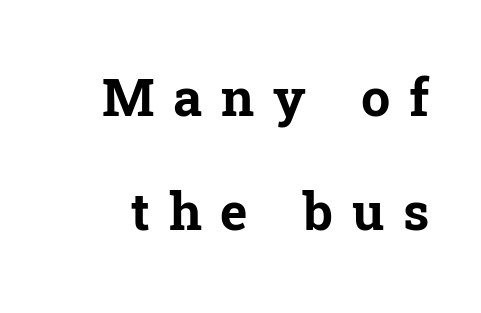
The rendering shows small feet on the letterforms — a serif design. Tall strokes in this sample are plumb rather than angled. Beneath every word, the page is bare. Here the designer chose a conventional face with non-uniform glyph widths. These lines have a slow, spaced-out rhythm from letter to letter. The space between consecutive lines is lavish.
